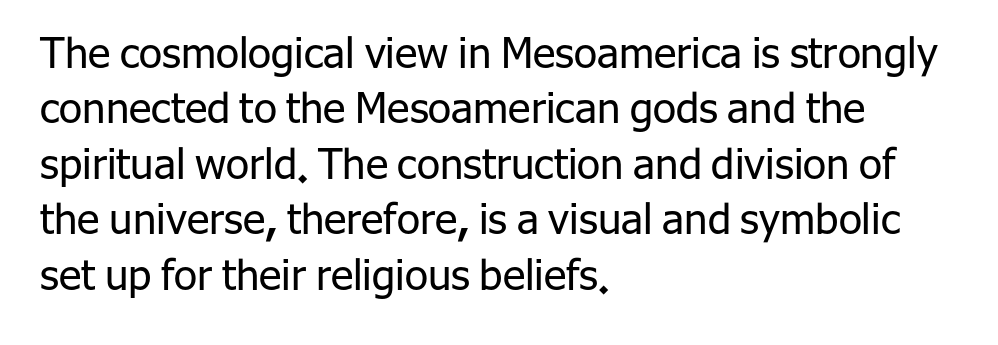
Q: Is the text bold? A: No.
Q: Is the text italic (slanted)? A: No, it is upright.
Q: Is the typeface a serif or a sans-serif typeface? A: Sans-serif.
Q: Is the text underlined? A: No.
Q: How is the paragraph aligned? A: Left-aligned.
Q: Is the spacing between letters normal or unusually wide? A: Normal.
Q: Is the spacing between lines tight, normal or loose? A: Normal.
Q: Width (condensed, normal, or wide)? A: Normal.
Q: Stroke contrast? A: Low.
Q: x-height? A: Medium.
Q: Monospaced? A: No.
